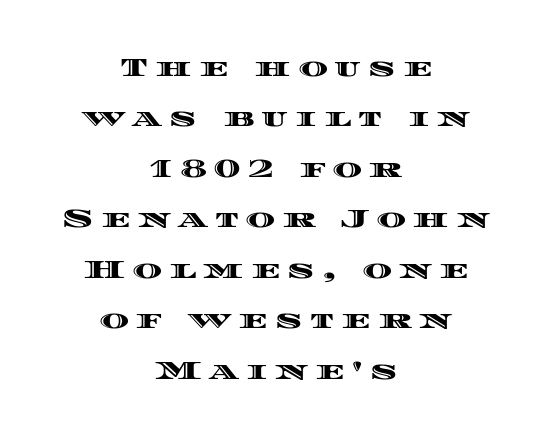
Q: Is the text italic (slanted)? A: No, it is upright.
Q: Is the text underlined? A: No.
Q: How is the paragraph aligned? A: Centered.
Q: Is the spacing between letters normal or unusually wide? A: Unusually wide.
Q: Is the spacing between lines tight, normal or loose? A: Loose.
